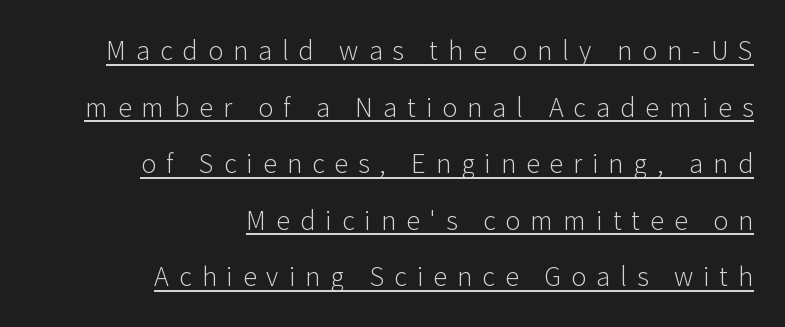
The image shows 28 px light sans-serif type, upright; set right-aligned, loose line spacing (2.02x), unusually wide letter spacing (+0.36 em), underlined; low stroke contrast and a medium x-height.
